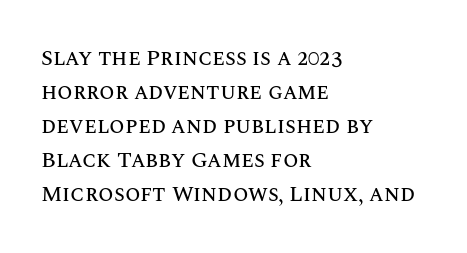
Inter-character spacing is left at the font's built-in metrics. A bare baseline throughout the passage. The typography opts for an upright posture over an oblique one. Casual observation: everything's shoved over to the left.
